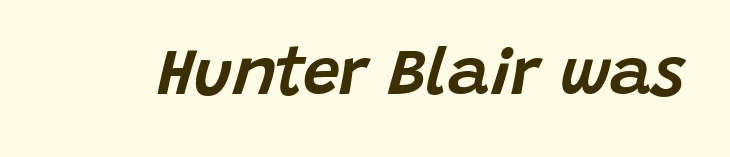
Glyph-to-glyph distance matches everyday printed text. Anything drawn beneath the words? Only blank space. Proportional: the letters do not fall into vertical columns. Italic? Definitely — the glyphs are oblique.
